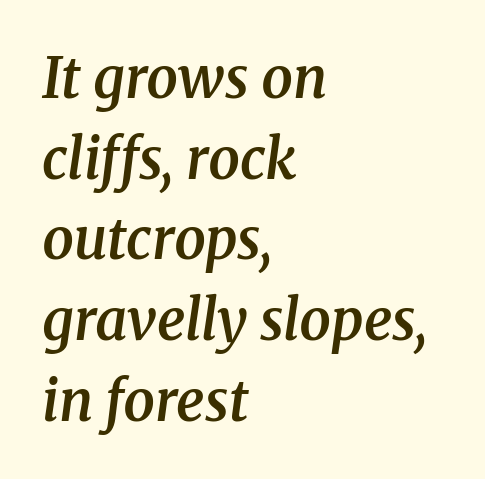
{"serif": "yes", "italic": "yes", "lean": "right", "slant_degrees": 8, "bold": "semi", "weight": "semibold", "width": "normal", "stroke_contrast": "medium", "x_height": "medium", "monospaced": "no", "underline": "no", "align": "left", "line_spacing": "normal", "line_spacing_ratio": 1.44, "letter_spacing": "normal", "letter_spacing_em": 0.0, "glyph_px": 56}
